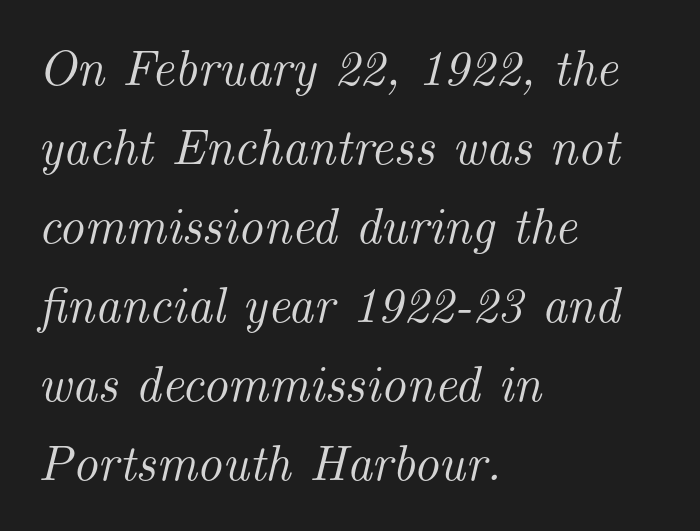
{"serif": "yes", "italic": "yes", "lean": "right", "slant_degrees": 14, "width": "normal", "stroke_contrast": "medium", "x_height": "small", "monospaced": "no", "underline": "no", "align": "left", "line_spacing": "normal", "line_spacing_ratio": 1.58, "letter_spacing": "normal", "letter_spacing_em": 0.0, "glyph_px": 50}
